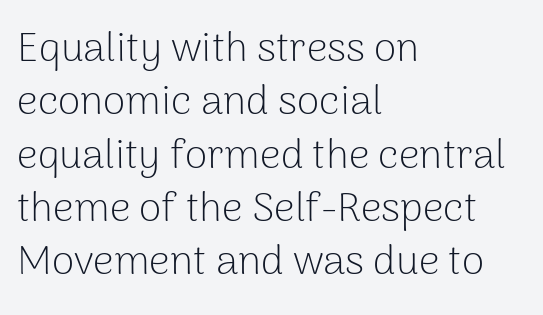
The image shows 41 px light sans-serif type, upright; set left-aligned, normal line spacing (1.3x), normal letter spacing, not underlined; low stroke contrast and a medium x-height.
